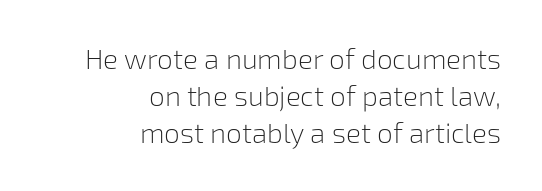
{"serif": "no", "italic": "no", "bold": "no", "weight": "light", "width": "normal", "stroke_contrast": "low", "x_height": "medium", "monospaced": "no", "underline": "no", "align": "right", "line_spacing": "normal", "line_spacing_ratio": 1.33, "letter_spacing": "normal", "letter_spacing_em": 0.0, "glyph_px": 28}
